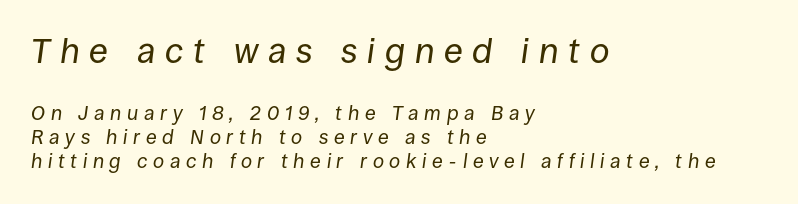
A light-to-regular cut is what we see here. The face used here appears at its bigger size in the upper chunk. The horizontal fit of the characters is loose and conspicuously gappy. Italic? Definitely — the glyphs are oblique. The rendering anchors every line to the left-hand side.
